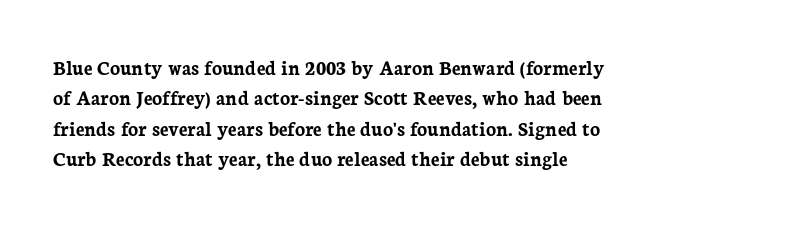
Q: Is the text bold? A: Yes.
Q: Is the text italic (slanted)? A: No, it is upright.
Q: Is the text underlined? A: No.
Q: How is the paragraph aligned? A: Left-aligned.
Q: Is the spacing between letters normal or unusually wide? A: Normal.
Q: Is the spacing between lines tight, normal or loose? A: Normal.
